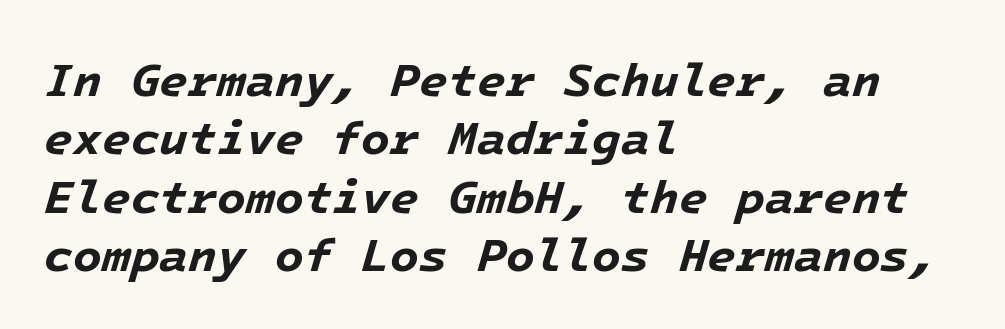
Every row of glyphs begins at an identical x-position on the left. Bare-footed words on every line. You can tell it's italic because the verticals aren't actually vertical. Look at the tracking — it's just the regular setting, nothing added. Every letter is thick-stroked: bold, no question.
